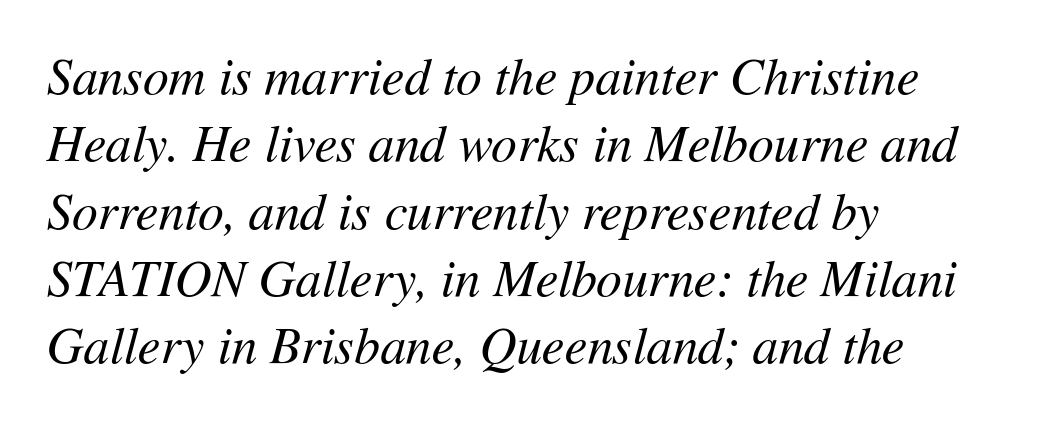
Q: Is the text bold? A: No.
Q: Is the text italic (slanted)? A: Yes, it leans right by about 11 degrees.
Q: Is the text underlined? A: No.
Q: How is the paragraph aligned? A: Left-aligned.
Q: Is the spacing between letters normal or unusually wide? A: Normal.
Q: Is the spacing between lines tight, normal or loose? A: Normal.
Q: Width (condensed, normal, or wide)? A: Normal.
Q: Stroke contrast? A: Medium.
Q: x-height? A: Medium.
Q: Monospaced? A: No.
